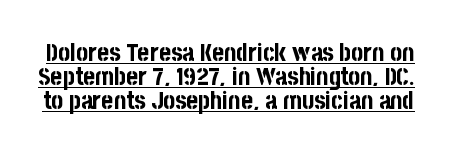
Nobody touched the tracking dial on this one. It's the straight-up-and-down kind of type. The rendering uses the underline text-decoration. Honestly, the rows look squashed on top of each other. In terms of weight, the rendering is a true, heavy bold.
